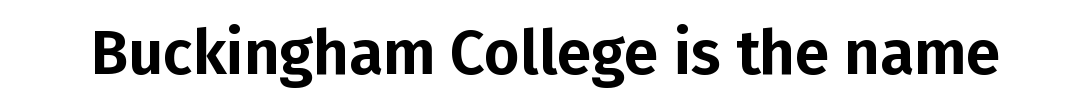
The image shows 62 px sans-serif type, upright; set normal letter spacing, not underlined; low stroke contrast and a medium x-height.
